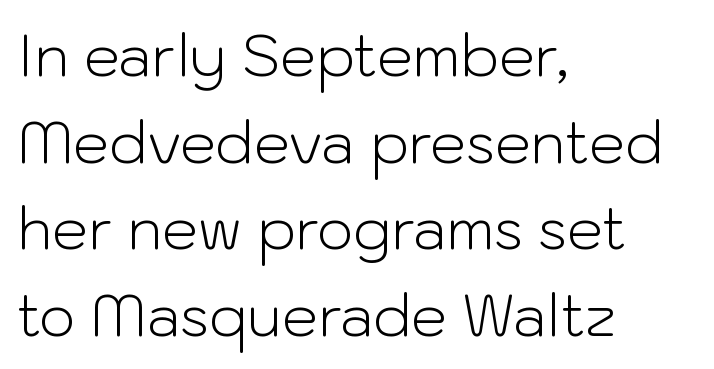
The image shows 57 px light sans-serif type, upright; set left-aligned, normal line spacing (1.52x), normal letter spacing, not underlined; low stroke contrast and a medium x-height.
